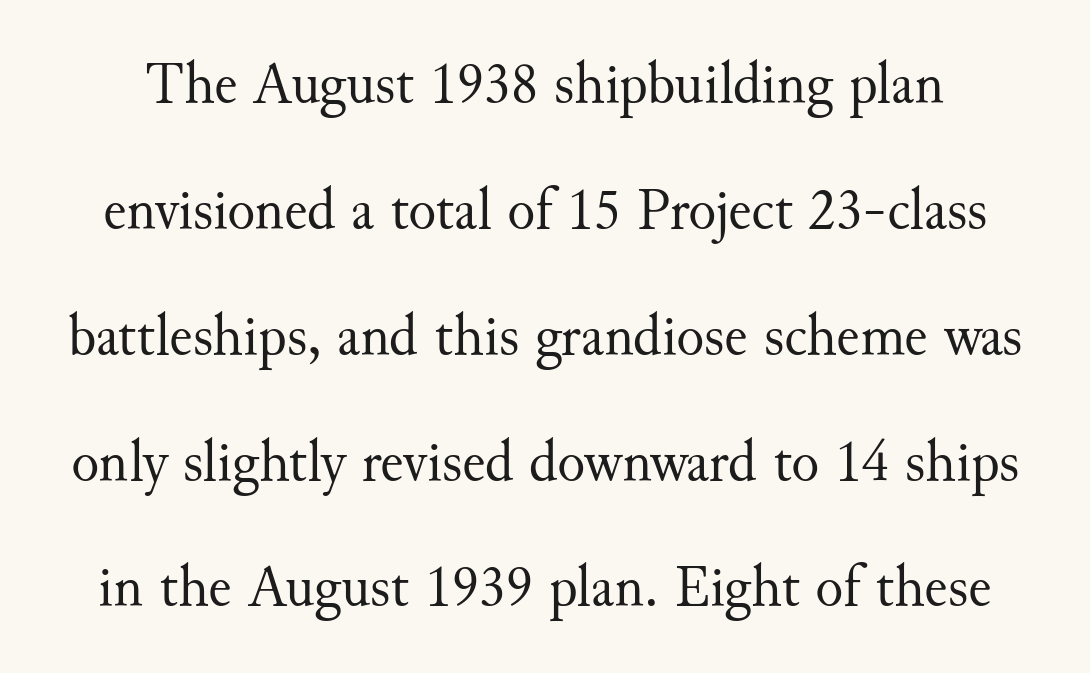
Q: Is the text bold? A: No.
Q: Is the text italic (slanted)? A: No, it is upright.
Q: Is the typeface a serif or a sans-serif typeface? A: Serif.
Q: Is the text underlined? A: No.
Q: Is the spacing between letters normal or unusually wide? A: Normal.
Q: Is the spacing between lines tight, normal or loose? A: Loose.
Q: Width (condensed, normal, or wide)? A: Normal.
Q: Stroke contrast? A: Medium.
Q: x-height? A: Small.
Q: Monospaced? A: No.
